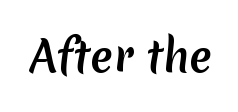
Is the letter spacing exaggerated? No — it looks like the ordinary default. This is sans-serif lettering, the kind often seen on screens and signage. Quick note: underline off. Each letter keeps its own natural width here, so spacing adapts to shape.
